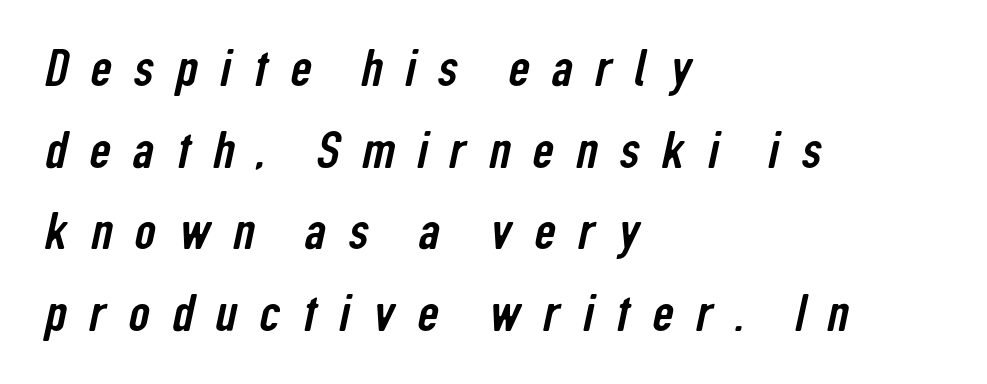
The vertical gap from one line to the next is medium. The passage shown is typed in a proportional face where columns would drift. How are the letters spaced? Widely, with obvious added tracking. Any mark beneath the type? The region is blank. One-word summary of the alignment: left.
